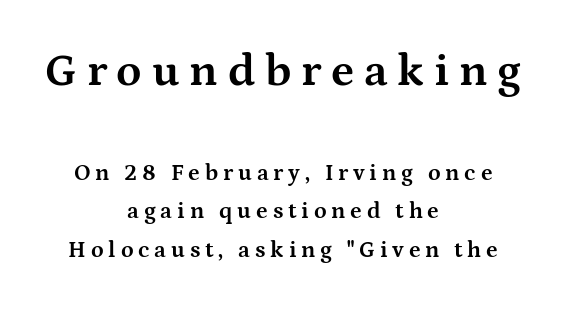
Q: Is the text bold? A: Yes.
Q: Is the text italic (slanted)? A: No, it is upright.
Q: Is the typeface a serif or a sans-serif typeface? A: Serif.
Q: Is the text underlined? A: No.
Q: How is the paragraph aligned? A: Centered.
Q: Is the spacing between letters normal or unusually wide? A: Unusually wide.
Q: Is the spacing between lines tight, normal or loose? A: Normal.
Q: Which block of text is set in a larger size, the first (top) or the second (bottom)? A: The first (top) one.
Q: Width (condensed, normal, or wide)? A: Wide.
Q: Stroke contrast? A: Medium.
Q: x-height? A: Medium.
Q: Monospaced? A: No.
